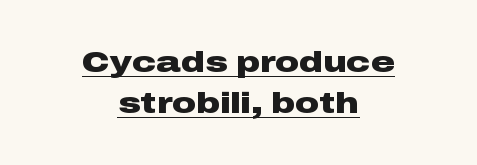
The image shows 30 px heavy, wide sans-serif type, upright; set centered, normal line spacing (1.36x), normal letter spacing, underlined; low stroke contrast and a medium x-height.
